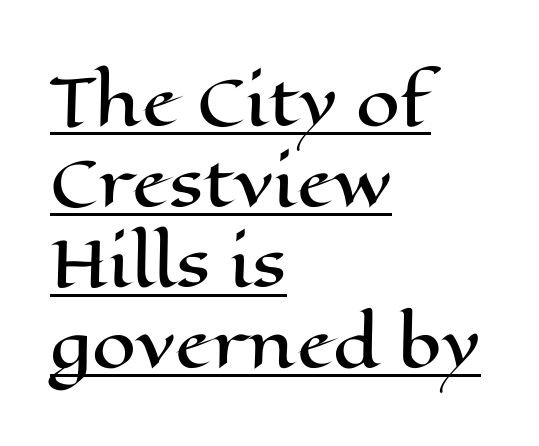
The image shows 63 px wide type, upright; set left-aligned, normal line spacing (1.28x), normal letter spacing, underlined; high stroke contrast and a medium x-height.
